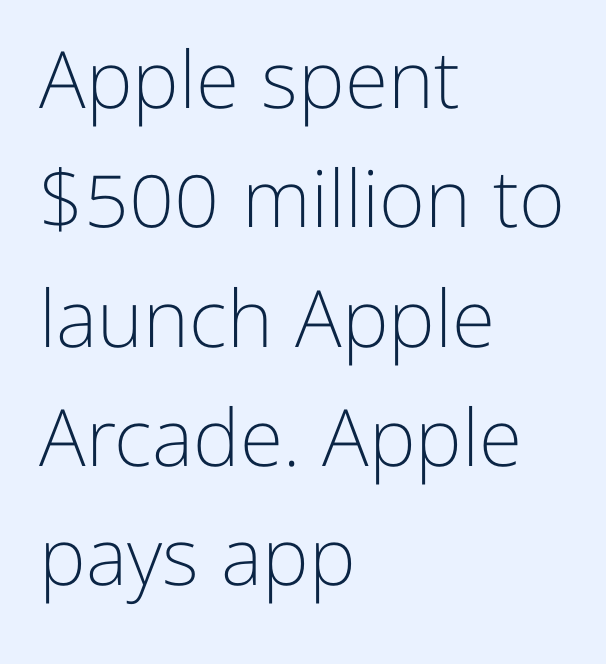
{"serif": "no", "italic": "no", "bold": "no", "weight": "light", "width": "normal", "stroke_contrast": "low", "x_height": "medium", "monospaced": "no", "underline": "no", "align": "left", "line_spacing": "normal", "line_spacing_ratio": 1.51, "letter_spacing": "normal", "letter_spacing_em": 0.0, "glyph_px": 79}
